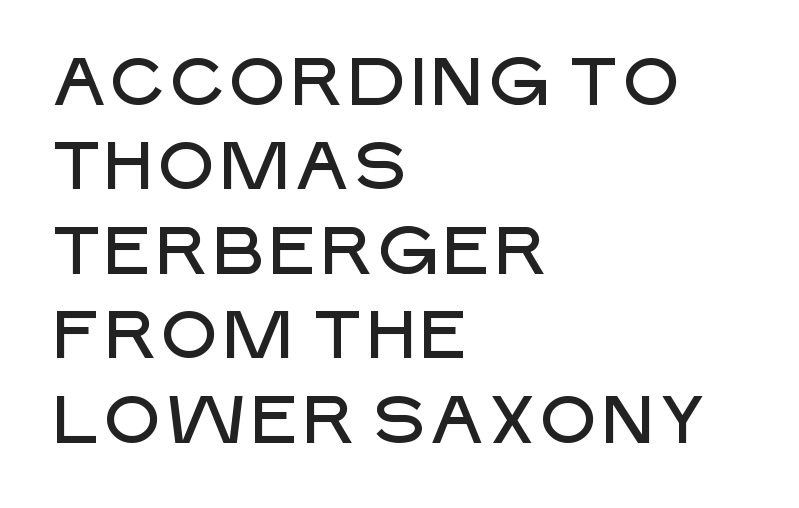
The rows are spaced the way most documents space them. This rendering uses left alignment, leaving the right contour irregular. Varying glyph widths throughout — classic text-font behaviour. Does the type have serifs? No, each stem ends abruptly. Type without underlining.
